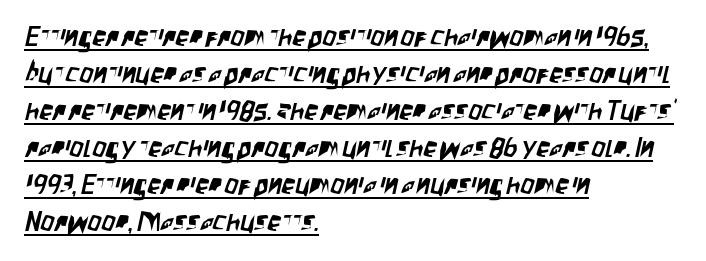
Q: Is the text underlined? A: Yes.
Q: How is the paragraph aligned? A: Left-aligned.
Q: Is the spacing between letters normal or unusually wide? A: Normal.
Q: Is the spacing between lines tight, normal or loose? A: Normal.
